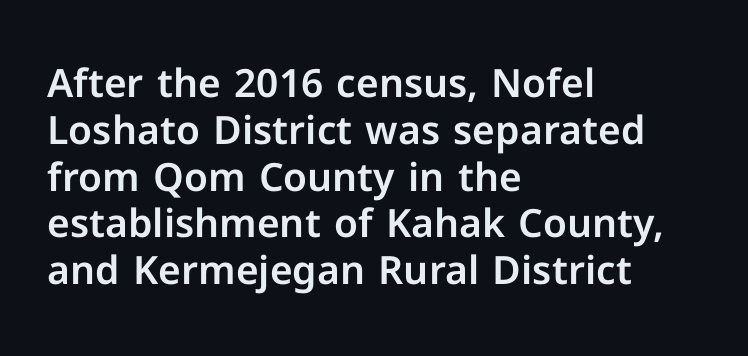
The image shows 39 px sans-serif type, upright; set left-aligned, line spacing 1.2x, normal letter spacing, not underlined; low stroke contrast and a medium x-height.
